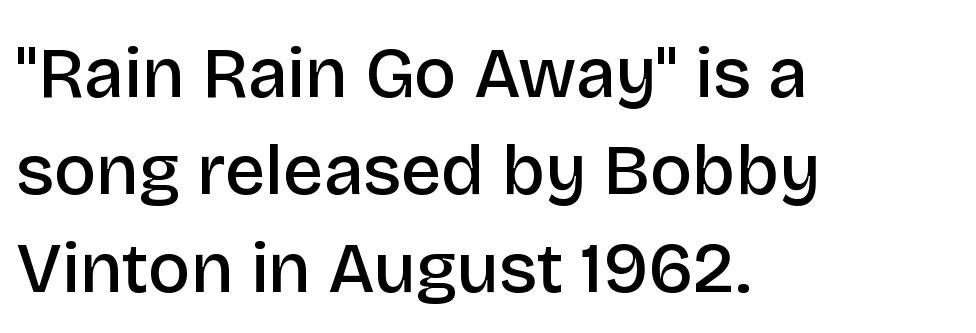
Students, observe: this is what conventionally led text looks like. The lettering holds an erect, upright posture throughout. The glyphs in this specimen are sans serif. The zone under the glyphs is completely vacant. The typesetter chose a ragged-right arrangement here.
